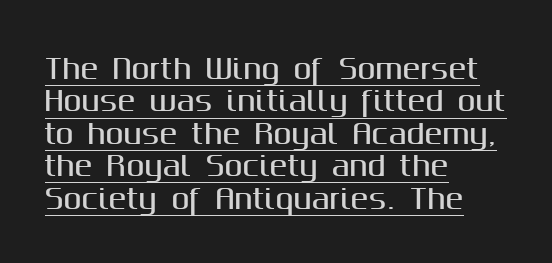
The rendering uses the underline text-decoration. Does extra space separate the letters? No, they use regular spacing. It's the straight-up-and-down kind of type. Alignment: flush left.
